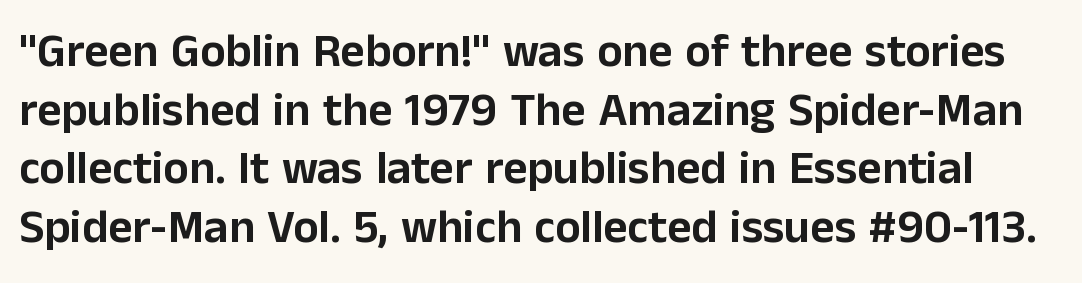
Q: Is the text italic (slanted)? A: No, it is upright.
Q: Is the typeface a serif or a sans-serif typeface? A: Sans-serif.
Q: Is the text underlined? A: No.
Q: Is the spacing between letters normal or unusually wide? A: Normal.
Q: Is the spacing between lines tight, normal or loose? A: Normal.
Q: Width (condensed, normal, or wide)? A: Normal.
Q: Stroke contrast? A: Low.
Q: x-height? A: Medium.
Q: Monospaced? A: No.
